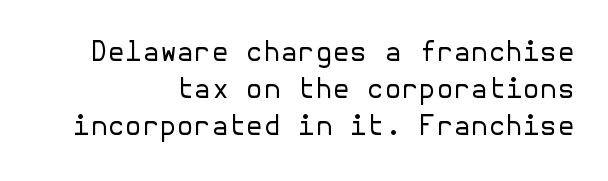
The baseline area is clear. Vertical stems look standard width or narrower in stroke. How would I describe the line gaps? Plain and ordinary. Typographically, this falls in the sans-serif category. Tracking value appears to be zero — textbook default spacing.
